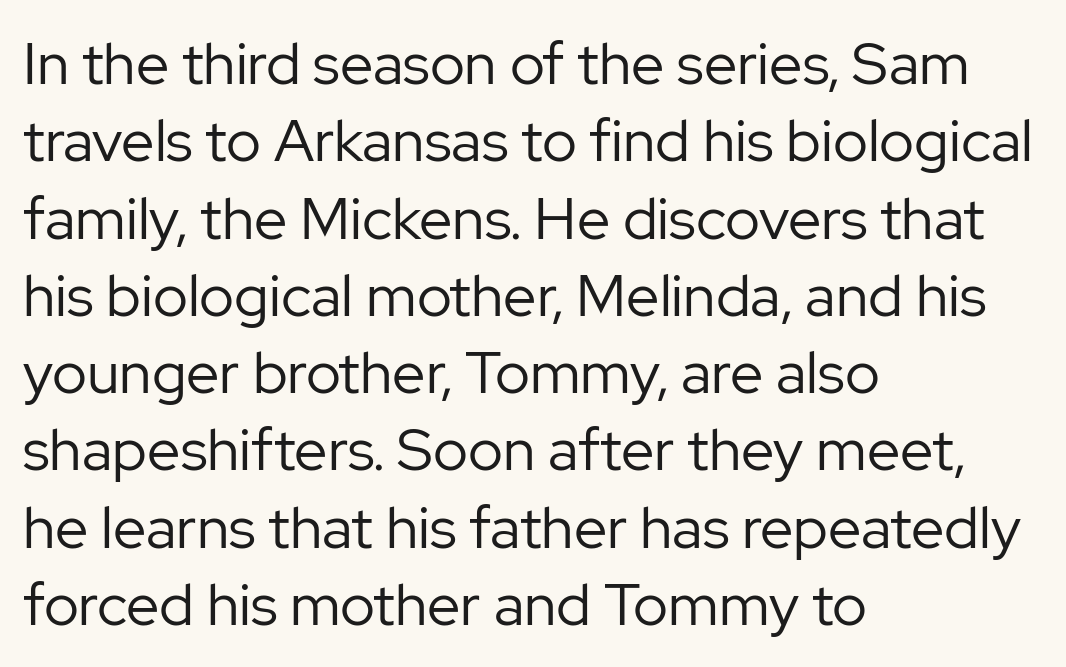
The image shows 59 px regular-weight sans-serif type, upright; set left-aligned, normal line spacing (1.31x), normal letter spacing, not underlined; low stroke contrast and a medium x-height.
